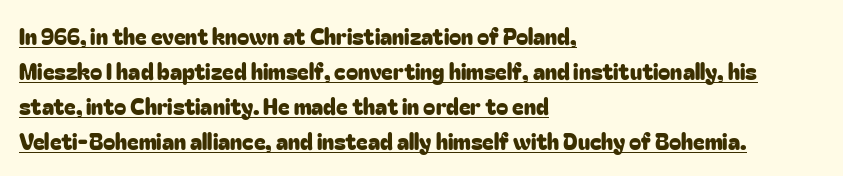
The image shows 22 px text type, upright; set left-aligned, normal line spacing (1.59x), normal letter spacing, underlined.
